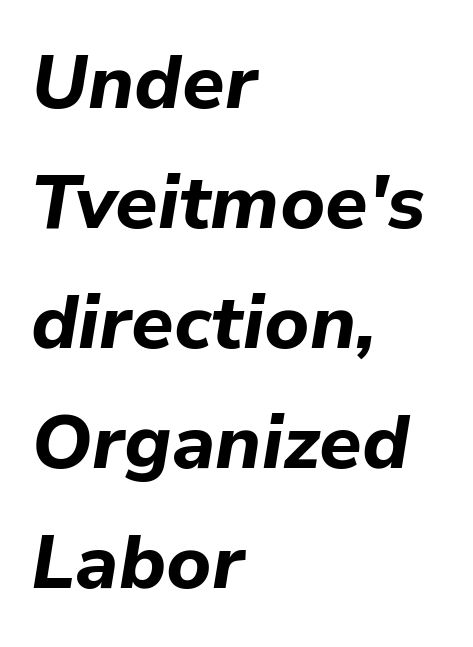
The image shows 76 px bold type, italic (leaning right); set left-aligned, normal line spacing (1.58x), normal letter spacing, not underlined; low stroke contrast and a medium x-height.
